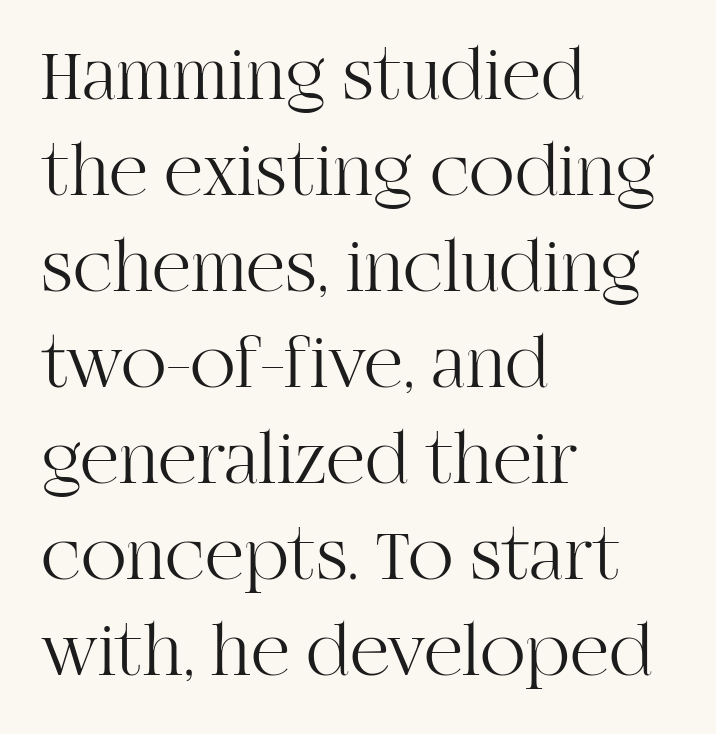
Q: Is the text bold? A: No.
Q: Is the text italic (slanted)? A: No, it is upright.
Q: Is the typeface a serif or a sans-serif typeface? A: Serif.
Q: Is the text underlined? A: No.
Q: How is the paragraph aligned? A: Left-aligned.
Q: Is the spacing between letters normal or unusually wide? A: Normal.
Q: Is the spacing between lines tight, normal or loose? A: Normal.
Q: Width (condensed, normal, or wide)? A: Normal.
Q: Stroke contrast? A: High.
Q: x-height? A: Large.
Q: Monospaced? A: No.
